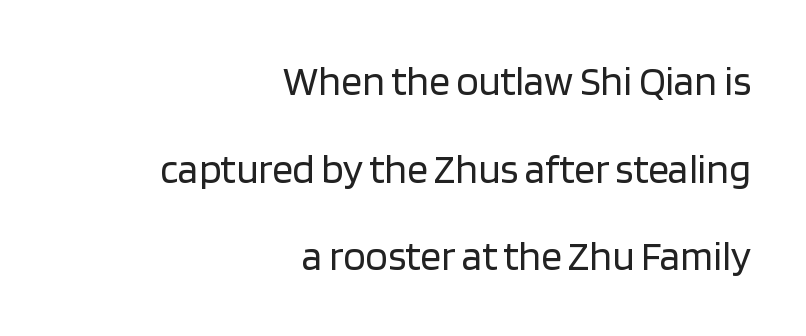
Q: Is the text bold? A: No.
Q: Is the text italic (slanted)? A: No, it is upright.
Q: Is the typeface a serif or a sans-serif typeface? A: Sans-serif.
Q: Is the text underlined? A: No.
Q: How is the paragraph aligned? A: Right-aligned.
Q: Is the spacing between letters normal or unusually wide? A: Normal.
Q: Is the spacing between lines tight, normal or loose? A: Loose.
Q: Width (condensed, normal, or wide)? A: Normal.
Q: Stroke contrast? A: Low.
Q: x-height? A: Large.
Q: Monospaced? A: No.
